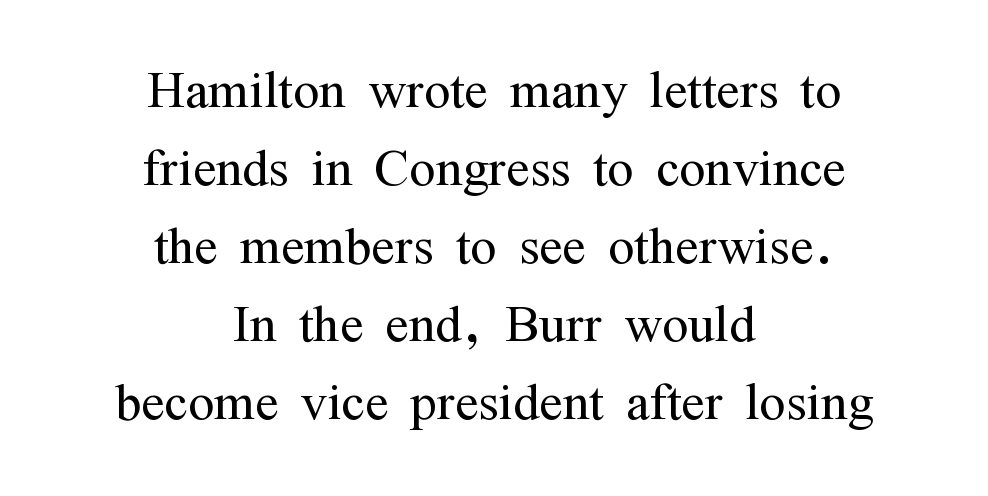
Q: Is the text bold? A: No.
Q: Is the text italic (slanted)? A: No, it is upright.
Q: Is the typeface a serif or a sans-serif typeface? A: Serif.
Q: Is the text underlined? A: No.
Q: How is the paragraph aligned? A: Centered.
Q: Is the spacing between letters normal or unusually wide? A: Normal.
Q: Is the spacing between lines tight, normal or loose? A: Tight.
Q: Width (condensed, normal, or wide)? A: Condensed.
Q: Stroke contrast? A: Medium.
Q: x-height? A: Medium.
Q: Monospaced? A: No.
